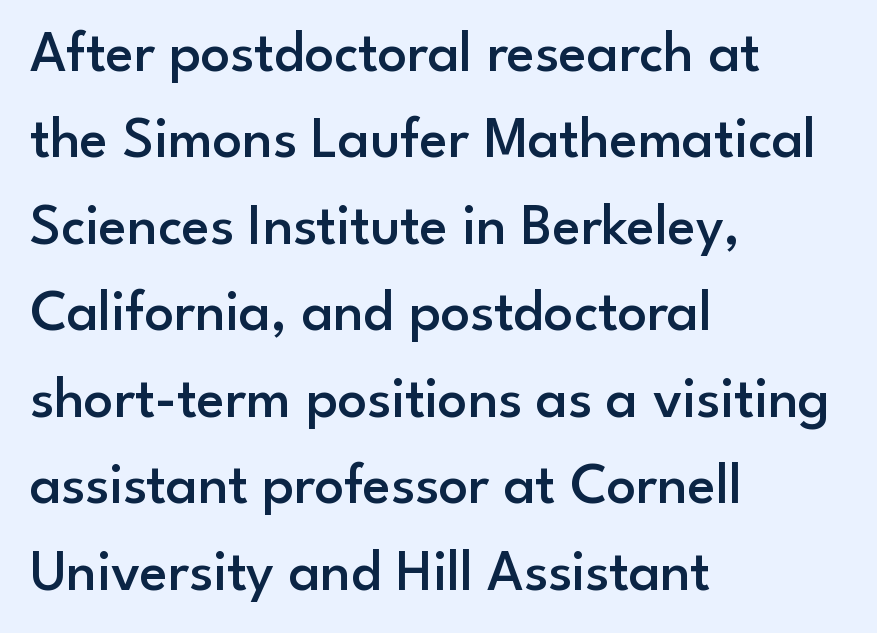
Q: Is the text bold? A: Semi-bold.
Q: Is the text italic (slanted)? A: No, it is upright.
Q: Is the typeface a serif or a sans-serif typeface? A: Sans-serif.
Q: Is the text underlined? A: No.
Q: How is the paragraph aligned? A: Left-aligned.
Q: Is the spacing between letters normal or unusually wide? A: Normal.
Q: Is the spacing between lines tight, normal or loose? A: Normal.
Q: Width (condensed, normal, or wide)? A: Normal.
Q: Stroke contrast? A: Low.
Q: x-height? A: Small.
Q: Monospaced? A: No.
